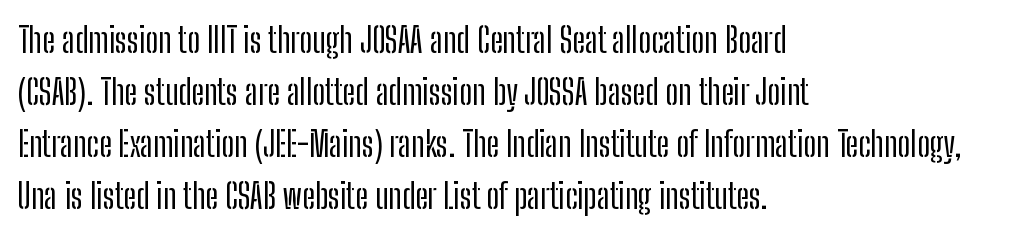
{"serif": "no", "italic": "no", "width": "condensed", "stroke_contrast": "low", "x_height": "medium", "monospaced": "no", "underline": "no", "align": "left", "line_spacing": "normal", "line_spacing_ratio": 1.49, "letter_spacing": "normal", "letter_spacing_em": 0.0, "glyph_px": 35}
